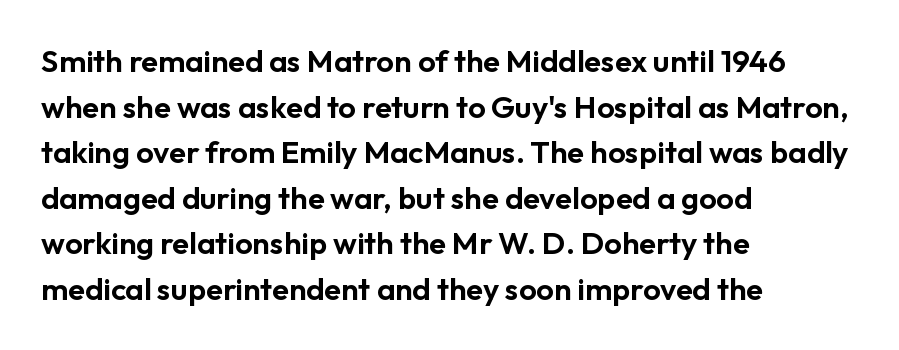
Standard letterfit; no display-style spreading of the glyphs. Looks like regular typesetting: each glyph gets only the width it needs. Bare-footed words on every line. Serifs: no, the terminals of the letterforms are clean. The ragged edge is on the right, which tells us the setting is flush left.
